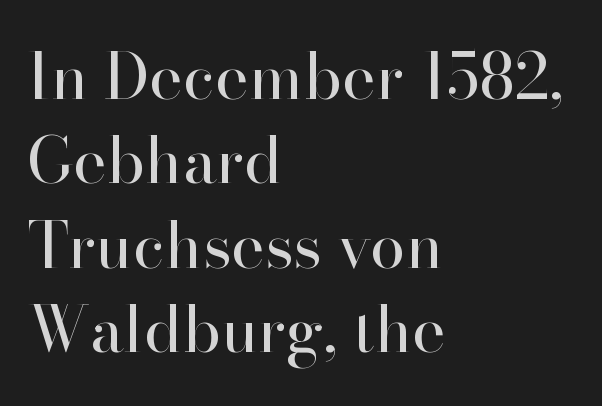
The image shows 64 px regular-weight serif type, upright; set left-aligned, normal line spacing (1.32x), normal letter spacing, not underlined; high stroke contrast and a small x-height.
